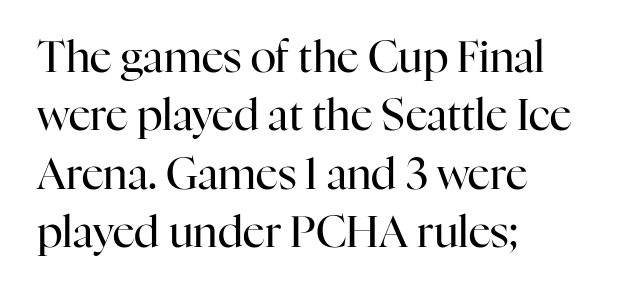
The weight would be labelled regular, book, light, or lighter still. A classic flush-left, rag-right setting is used for this passage. This sample uses an upright cut, with every glyph sitting square on the baseline. The area under the type is left untouched. Nothing unusual about the tracking: characters are spaced as the font intends.
